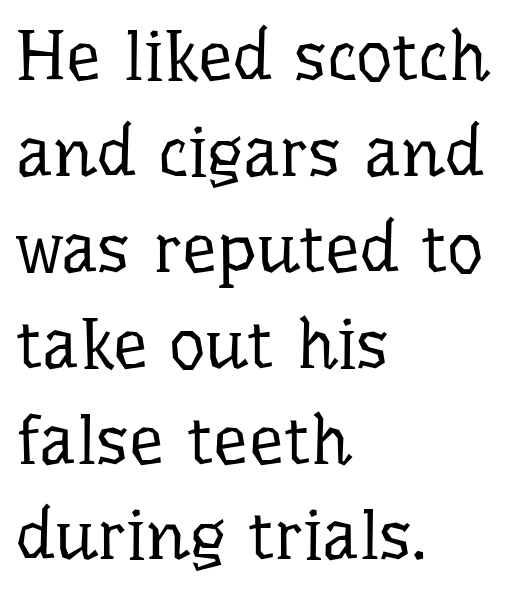
{"serif": "yes", "italic": "no", "bold": "no", "weight": "regular", "width": "normal", "stroke_contrast": "low", "x_height": "medium", "monospaced": "no", "underline": "no", "align": "left", "line_spacing": "normal", "line_spacing_ratio": 1.37, "letter_spacing": "normal", "letter_spacing_em": 0.0, "glyph_px": 70}
